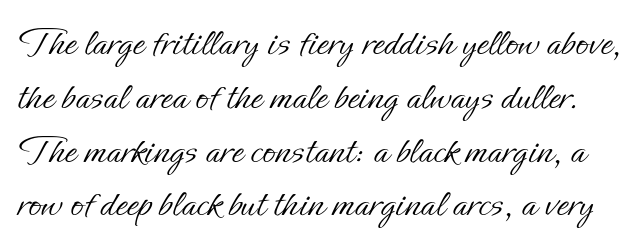
Q: Is the text bold? A: No.
Q: Is the text italic (slanted)? A: Yes.
Q: Is the text underlined? A: No.
Q: Is the spacing between letters normal or unusually wide? A: Normal.
Q: Is the spacing between lines tight, normal or loose? A: Normal.
Q: Width (condensed, normal, or wide)? A: Normal.
Q: Stroke contrast? A: Low.
Q: x-height? A: Small.
Q: Monospaced? A: No.
